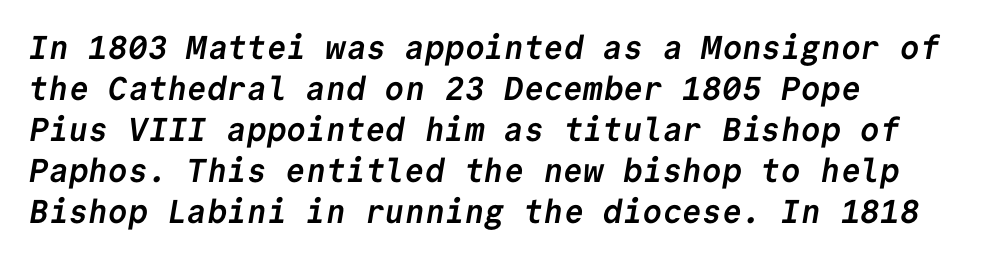
Q: Is the text bold? A: Yes.
Q: Is the typeface a serif or a sans-serif typeface? A: Sans-serif.
Q: Is the text underlined? A: No.
Q: How is the paragraph aligned? A: Left-aligned.
Q: Is the spacing between letters normal or unusually wide? A: Normal.
Q: Width (condensed, normal, or wide)? A: Normal.
Q: Stroke contrast? A: Low.
Q: x-height? A: Medium.
Q: Monospaced? A: Yes.
